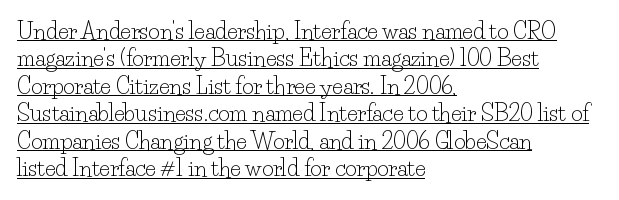
{"italic": "no", "bold": "no", "underline": "yes", "align": "left", "line_spacing": "normal", "line_spacing_ratio": 1.25, "letter_spacing": "normal", "letter_spacing_em": 0.0, "glyph_px": 22}
